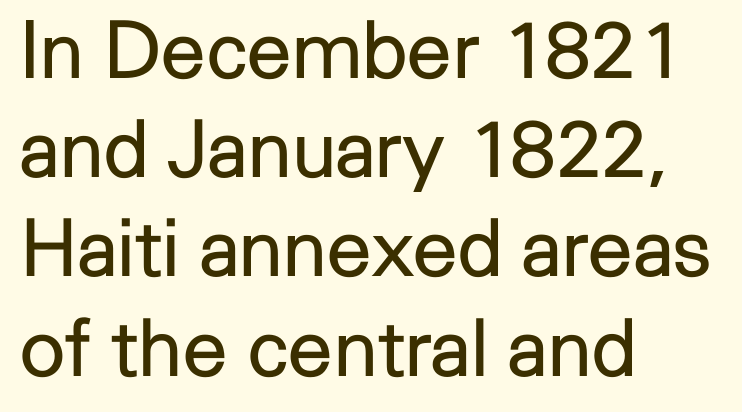
The image shows 80 px regular-weight sans-serif type, upright; set left-aligned, line spacing 1.24x, normal letter spacing, not underlined; low stroke contrast and a medium x-height.
